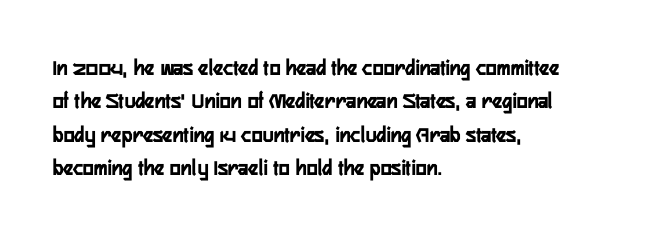
Every letter is thick-stroked: bold, no question. The space directly below the letters is spotless. How would I describe the line gaps? Plain and ordinary. A classic flush-left, rag-right setting is used for this passage. The specimen reads as upright at a glance.
